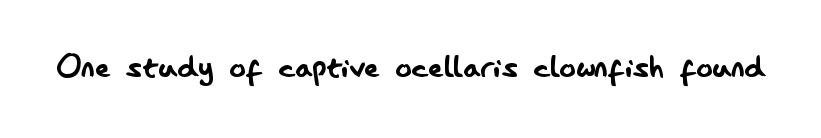
Beneath every word, the page is bare. A typesetter would call this proportional, since set widths differ per character. These lines keep a tight, regular rhythm from letter to letter. No extra ink here — the face is not bold.
